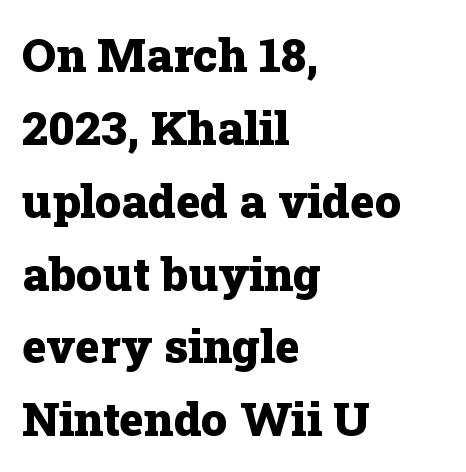
Q: Is the text bold? A: Yes.
Q: Is the text italic (slanted)? A: No, it is upright.
Q: Is the typeface a serif or a sans-serif typeface? A: Serif.
Q: Is the text underlined? A: No.
Q: How is the paragraph aligned? A: Left-aligned.
Q: Is the spacing between letters normal or unusually wide? A: Normal.
Q: Is the spacing between lines tight, normal or loose? A: Normal.
Q: Width (condensed, normal, or wide)? A: Normal.
Q: Stroke contrast? A: Low.
Q: x-height? A: Medium.
Q: Monospaced? A: No.
